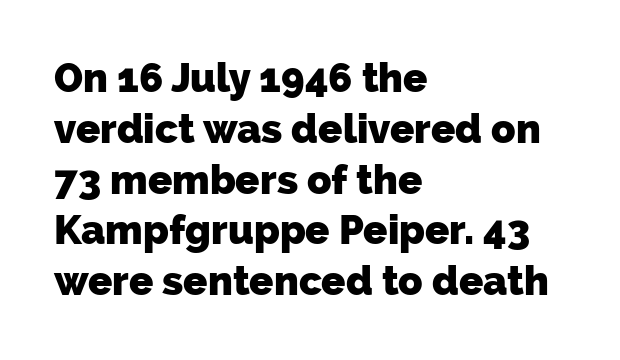
Observe the absence of serifs on each vertical stroke in this sample. Looks like regular typesetting: each glyph gets only the width it needs. Its strokes are broad and dark, the hallmark of bold type. Letter spacing: default. The text block is weighted toward the left margin, trailing off unevenly rightward. Decoration check: the copy has no underline.
